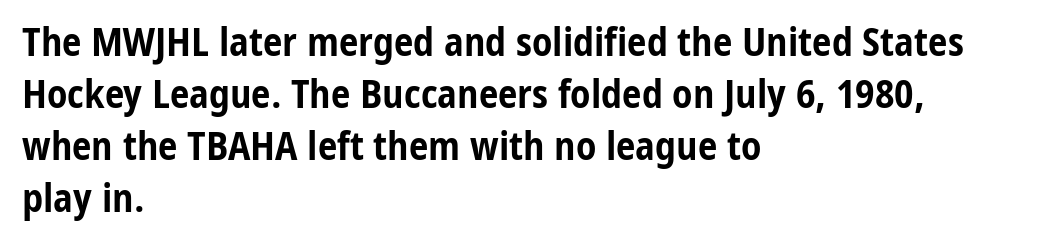
Q: Is the text bold? A: Yes.
Q: Is the text italic (slanted)? A: No, it is upright.
Q: Is the typeface a serif or a sans-serif typeface? A: Sans-serif.
Q: Is the text underlined? A: No.
Q: How is the paragraph aligned? A: Left-aligned.
Q: Is the spacing between letters normal or unusually wide? A: Normal.
Q: Is the spacing between lines tight, normal or loose? A: Normal.
Q: Width (condensed, normal, or wide)? A: Condensed.
Q: Stroke contrast? A: Low.
Q: x-height? A: Medium.
Q: Monospaced? A: No.
